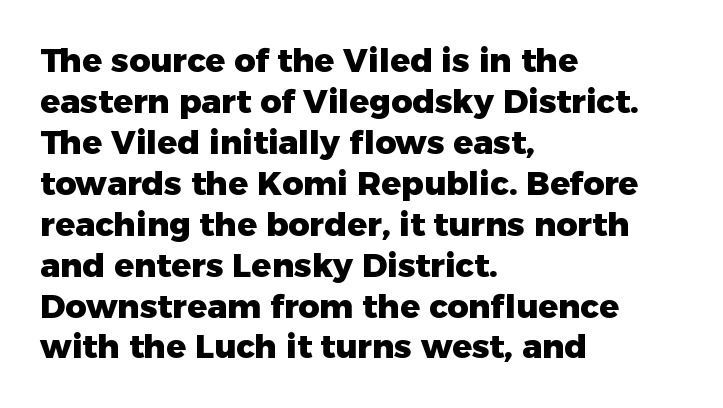
The image shows 33 px heavy sans-serif type, upright; set left-aligned, line spacing 1.24x, normal letter spacing, not underlined; low stroke contrast and a medium x-height.
